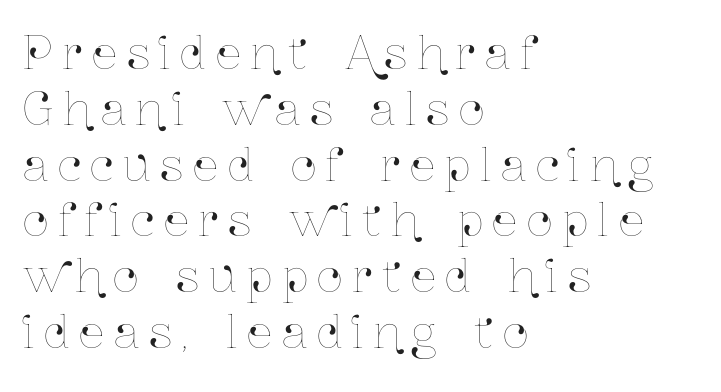
The image shows 45 px condensed type, upright; set left-aligned, line spacing 1.24x, unusually wide letter spacing (+0.22 em), not underlined; low stroke contrast and a medium x-height.
